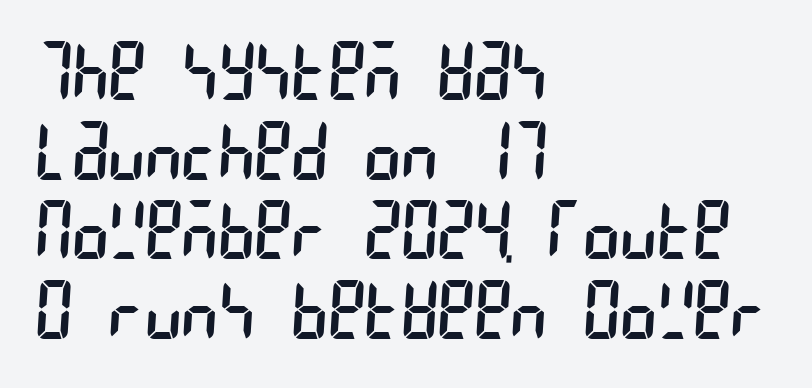
{"serif": "no", "bold": "no", "weight": "regular", "width": "condensed", "stroke_contrast": "low", "x_height": "large", "underline": "no", "align": "left", "line_spacing": "tight", "line_spacing_ratio": 1.02, "letter_spacing": "normal", "letter_spacing_em": 0.0, "glyph_px": 78}
